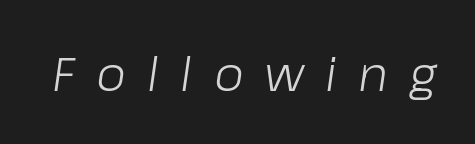
Words float on clear page, feet unadorned. This rendering widens character spacing well past its baseline value. Quick note: italic. Each letter keeps its own natural width here, so spacing adapts to shape. Counters stay open thanks to moderate or lighter strokes.
